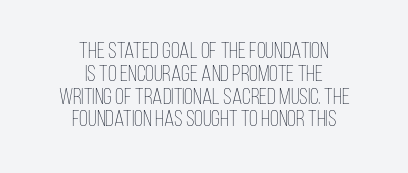
Q: Is the text bold? A: No.
Q: Is the text italic (slanted)? A: No, it is upright.
Q: Is the text underlined? A: No.
Q: How is the paragraph aligned? A: Centered.
Q: Is the spacing between letters normal or unusually wide? A: Normal.
Q: Is the spacing between lines tight, normal or loose? A: Tight.
